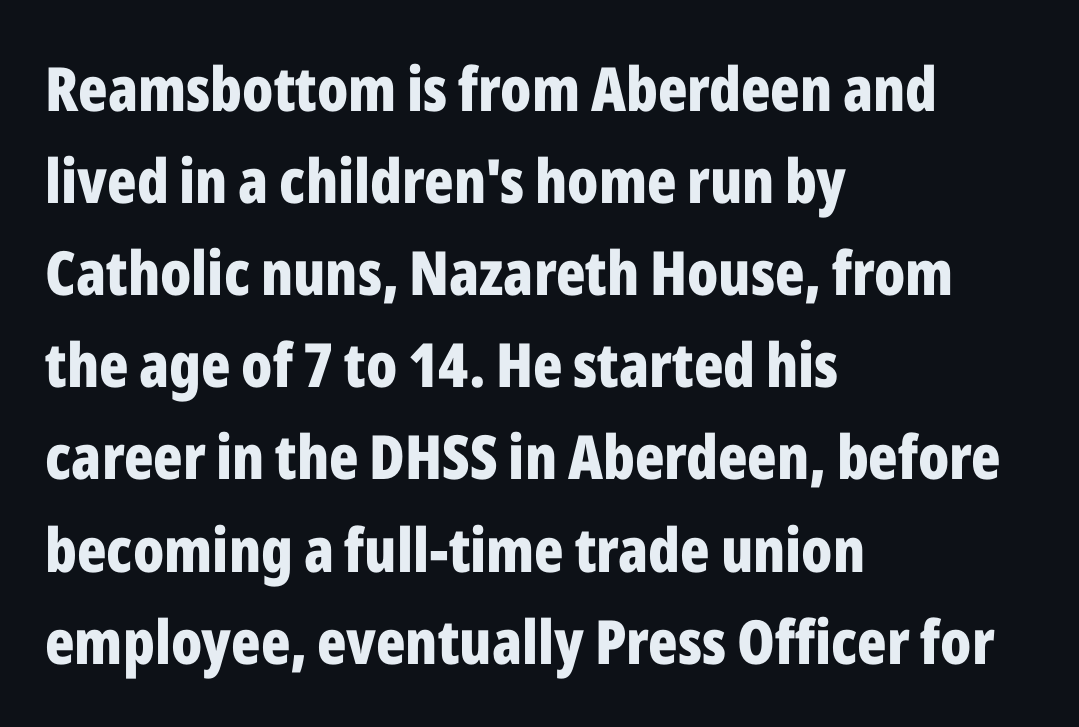
{"serif": "no", "italic": "no", "bold": "yes", "weight": "bold", "width": "condensed", "stroke_contrast": "low", "x_height": "medium", "monospaced": "no", "underline": "no", "align": "left", "line_spacing": "normal", "line_spacing_ratio": 1.51, "letter_spacing": "normal", "letter_spacing_em": 0.0, "glyph_px": 61}
